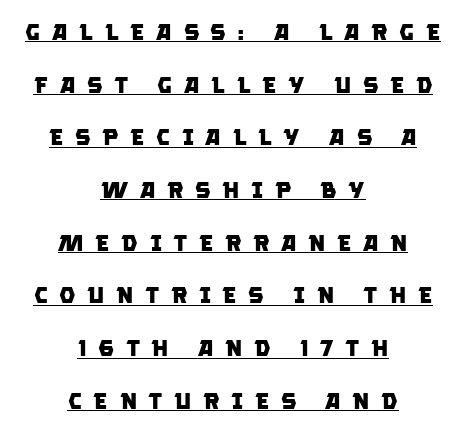
The image shows 23 px bold type; set centered, loose line spacing (2.29x), unusually wide letter spacing (+0.5 em), underlined.
